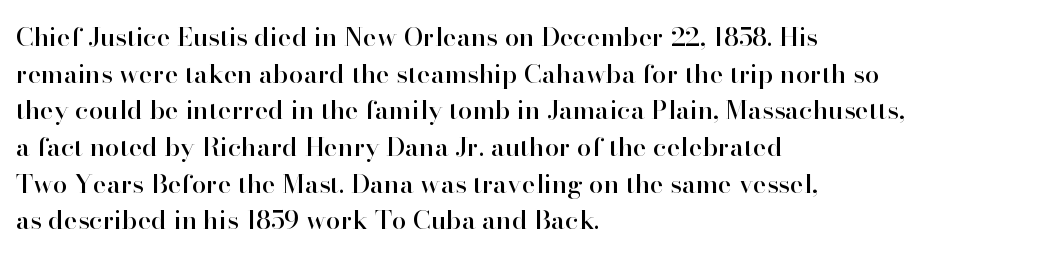
The image shows 26 px text type, upright; set left-aligned, normal line spacing (1.41x), normal letter spacing, not underlined.
